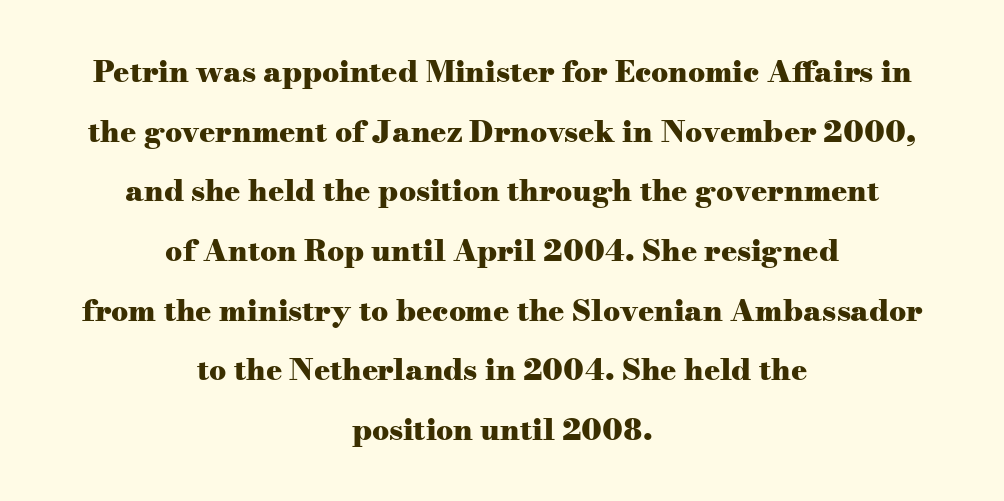
A clean baseline with only descenders dipping below it. Short and long lines alike share a common midpoint. A serif font was chosen for this passage. Nobody touched the tracking dial on this one. Strong, thick strokes mark this as bold type. This sample trades compactness for vertical openness between lines.
